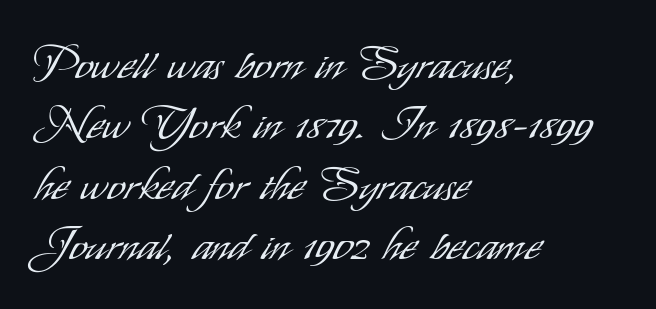
Notice how descenders clear the ascenders below comfortably — that's standard leading. Are there feet on the stems? There aren't — it's a sans. A classic flush-left, rag-right setting is used for this passage. Letters have the restrained weight of plain body copy at most.
